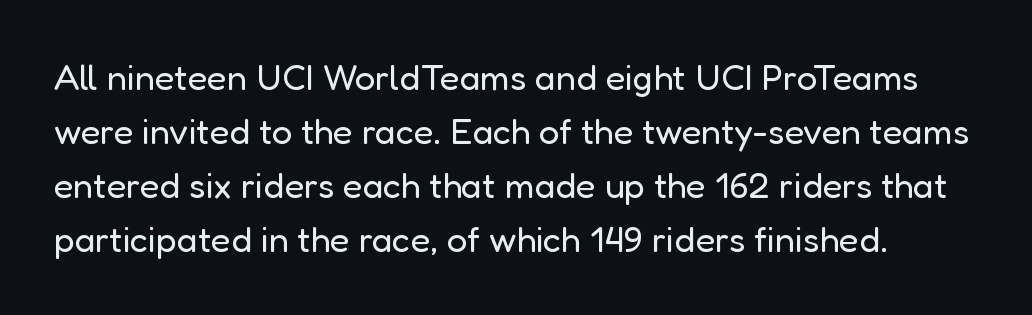
Each new line begins a customary step beneath the previous one. Each letter keeps its own natural width here, so spacing adapts to shape. What stands out about the letter spacing? Nothing — it is the standard amount. Unbolded letterforms with no extra heft.
